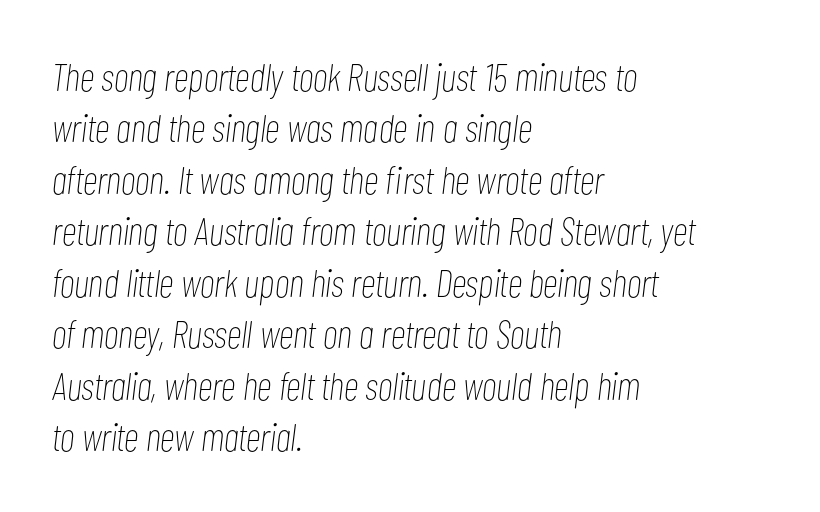
{"italic": "yes", "lean": "right", "slant_degrees": 7, "bold": "no", "weight": "thin", "width": "condensed", "stroke_contrast": "low", "x_height": "medium", "monospaced": "no", "underline": "no", "align": "left", "line_spacing": "normal", "line_spacing_ratio": 1.32, "letter_spacing": "normal", "letter_spacing_em": 0.0, "glyph_px": 39}
